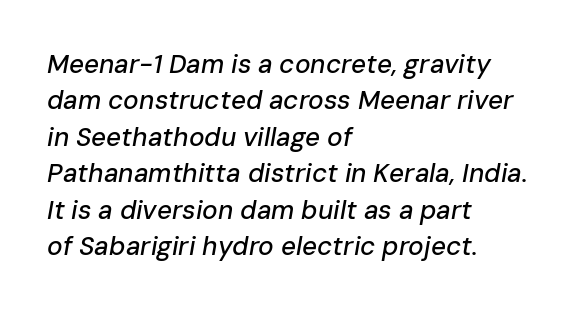
Q: Is the text italic (slanted)? A: Yes, it leans right by about 10 degrees.
Q: Is the text underlined? A: No.
Q: How is the paragraph aligned? A: Left-aligned.
Q: Is the spacing between letters normal or unusually wide? A: Normal.
Q: Is the spacing between lines tight, normal or loose? A: Normal.
